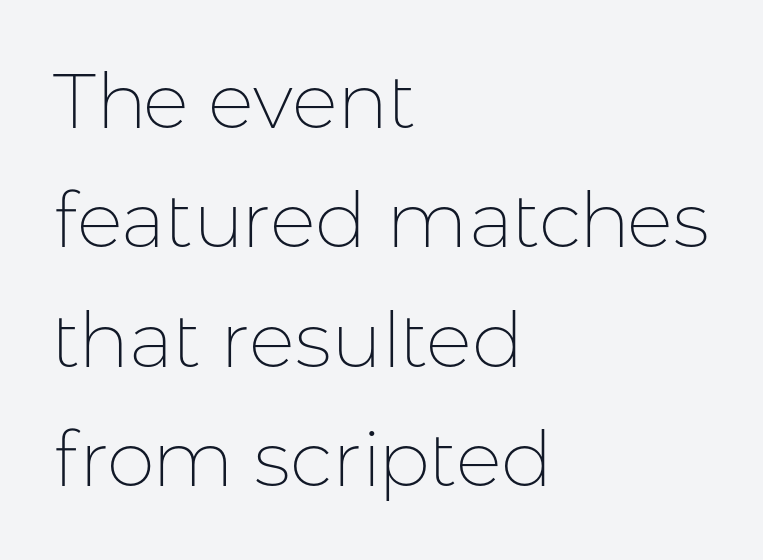
{"serif": "no", "italic": "no", "bold": "no", "weight": "thin", "width": "normal", "stroke_contrast": "low", "x_height": "medium", "monospaced": "no", "underline": "no", "align": "left", "line_spacing": "normal", "line_spacing_ratio": 1.55, "letter_spacing": "normal", "letter_spacing_em": 0.0, "glyph_px": 77}
